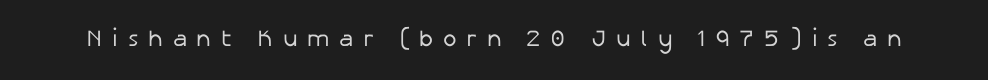
No word sits above an underline. No letter is thick-stroked: the sample isn't bold. The rendering inserts visible extra space after every character. A typesetter would mark this as roman, not italic.
